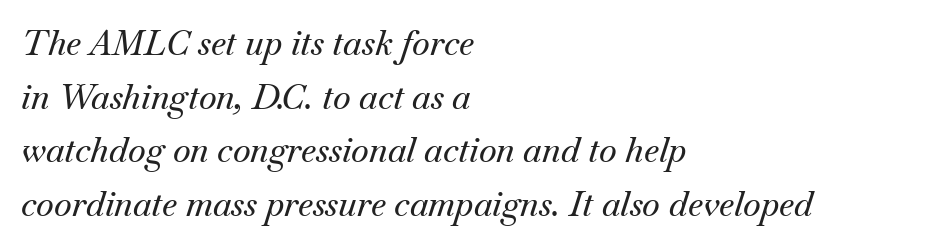
{"serif": "yes", "italic": "yes", "lean": "right", "slant_degrees": 18, "width": "normal", "stroke_contrast": "medium", "x_height": "small", "monospaced": "no", "underline": "no", "align": "left", "line_spacing": "normal", "line_spacing_ratio": 1.58, "letter_spacing": "normal", "letter_spacing_em": 0.0, "glyph_px": 34}
